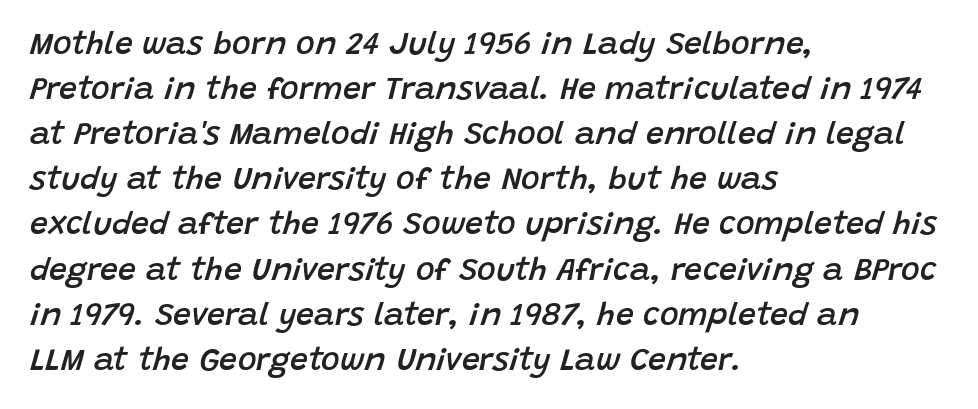
When letters slant like this, we call the style italic. This rendering leaves character spacing at its baseline value. Reading down the column, the eye jumps a familiar distance to each next line. Character widths vary here, with narrow letters taking less room than wide ones. The string is rendered with underlining switched off. The face used here is a semibold: visibly heavier than regular, lighter than bold.
